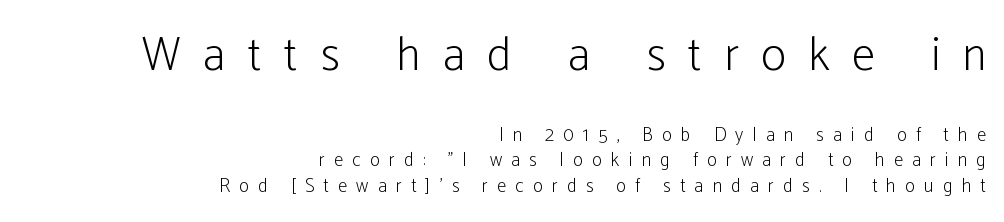
The image shows 47 px light, condensed sans-serif type, upright; set right-aligned, normal line spacing (1.36x), unusually wide letter spacing (+0.48 em), not underlined; the first (top) block is 2.47x larger; low stroke contrast and a medium x-height.
